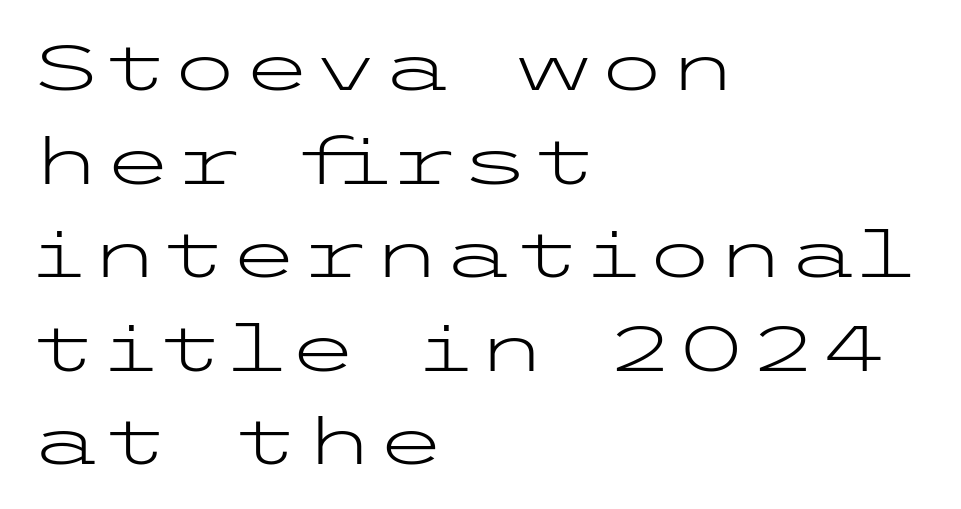
{"serif": "no", "italic": "no", "bold": "no", "weight": "light", "width": "wide", "stroke_contrast": "low", "x_height": "medium", "underline": "no", "align": "left", "line_spacing": "normal", "line_spacing_ratio": 1.44, "letter_spacing": "normal", "letter_spacing_em": 0.0, "glyph_px": 65}
